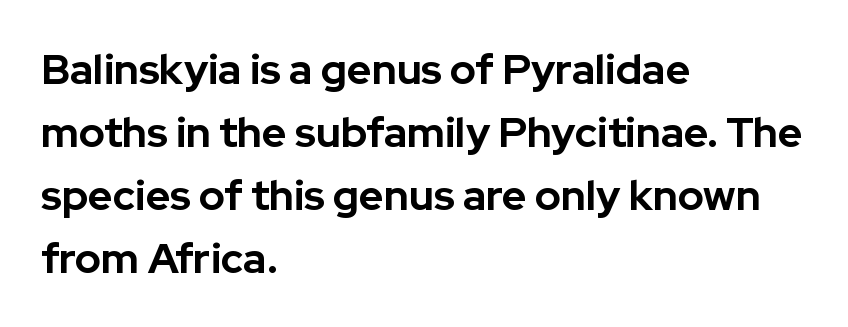
{"serif": "no", "italic": "no", "bold": "yes", "weight": "bold", "width": "normal", "stroke_contrast": "low", "x_height": "medium", "monospaced": "no", "underline": "no", "align": "left", "line_spacing": "normal", "line_spacing_ratio": 1.5, "letter_spacing": "normal", "letter_spacing_em": 0.0, "glyph_px": 42}
